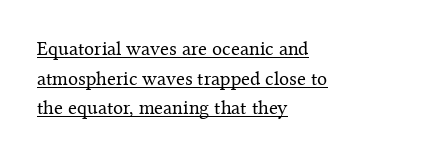
Q: Is the text bold? A: No.
Q: Is the text italic (slanted)? A: No, it is upright.
Q: Is the text underlined? A: Yes.
Q: How is the paragraph aligned? A: Left-aligned.
Q: Is the spacing between letters normal or unusually wide? A: Normal.
Q: Is the spacing between lines tight, normal or loose? A: Normal.
